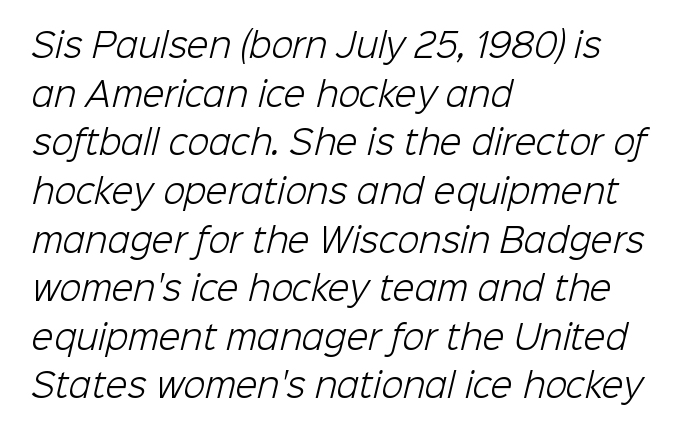
The image shows 32 px light sans-serif type; set left-aligned, normal line spacing (1.52x), normal letter spacing, not underlined; low stroke contrast and a medium x-height.
